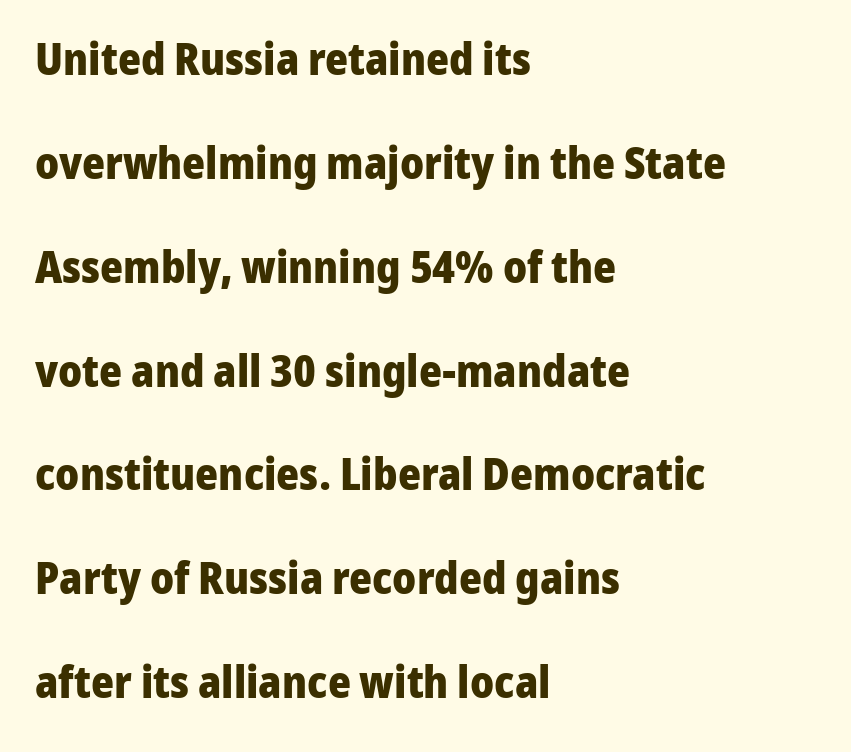
The image shows 44 px heavy sans-serif type, upright; set left-aligned, loose line spacing (2.36x), normal letter spacing, not underlined; low stroke contrast and a medium x-height.
